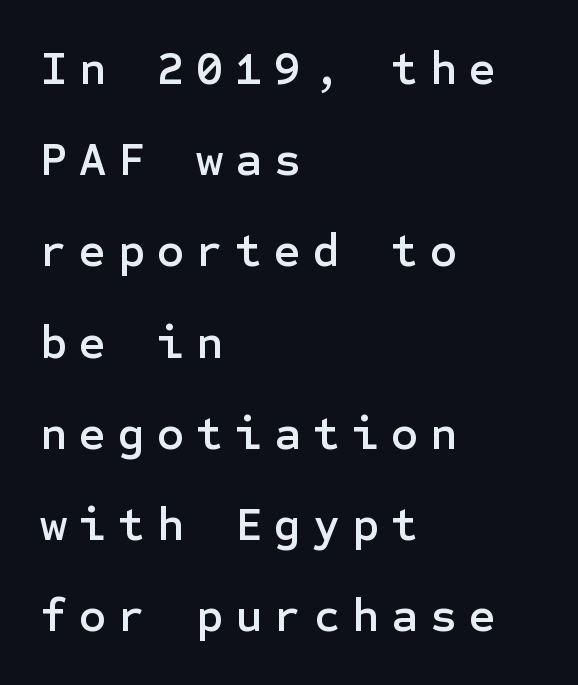
The image shows 47 px sans-serif type, upright; set left-aligned, loose line spacing (1.94x), unusually wide letter spacing (+0.25 em), not underlined; low stroke contrast and a medium x-height.
